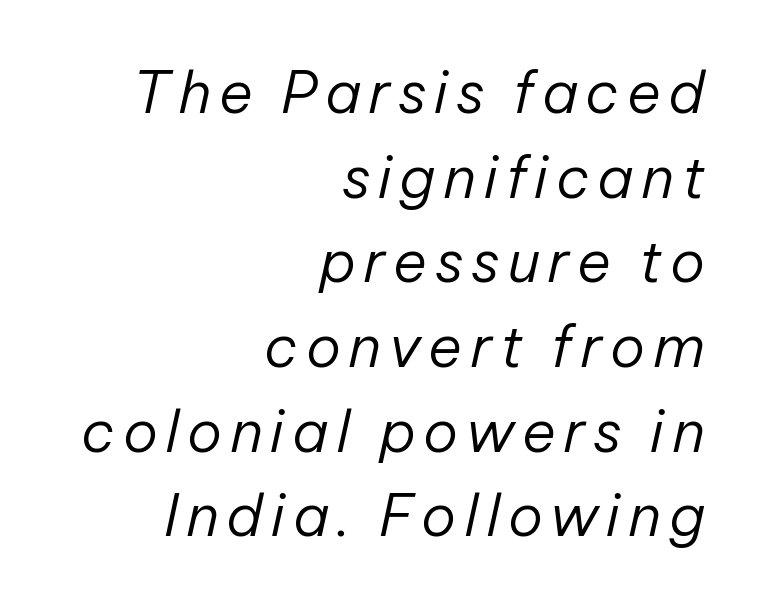
Q: Is the text bold? A: No.
Q: Is the text italic (slanted)? A: Yes, it leans right by about 12 degrees.
Q: Is the text underlined? A: No.
Q: How is the paragraph aligned? A: Right-aligned.
Q: Is the spacing between lines tight, normal or loose? A: Normal.
Q: Width (condensed, normal, or wide)? A: Normal.
Q: Stroke contrast? A: Low.
Q: x-height? A: Medium.
Q: Monospaced? A: No.
